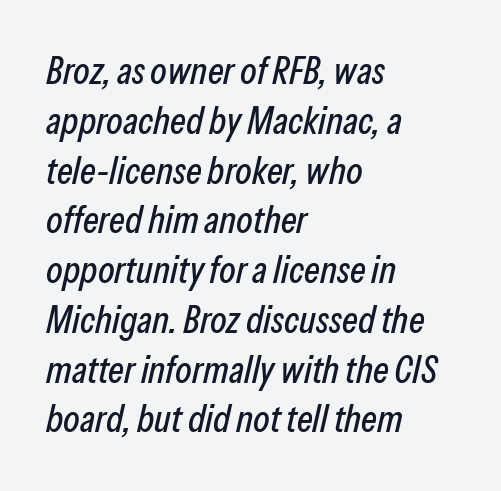
{"italic": "yes", "lean": "right", "slant_degrees": 13, "width": "condensed", "stroke_contrast": "low", "x_height": "medium", "monospaced": "no", "underline": "no", "align": "left", "line_spacing": "normal", "line_spacing_ratio": 1.31, "letter_spacing": "normal", "letter_spacing_em": 0.0, "glyph_px": 38}
